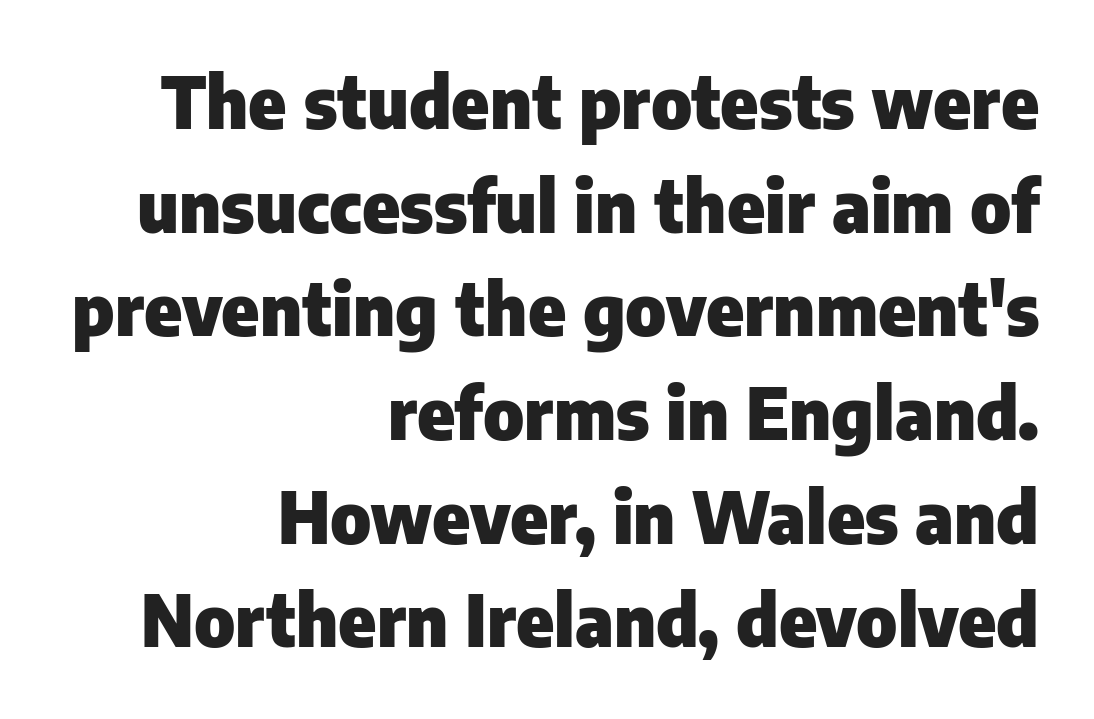
{"serif": "no", "italic": "no", "bold": "yes", "weight": "heavy", "width": "normal", "stroke_contrast": "low", "x_height": "medium", "monospaced": "no", "underline": "no", "align": "right", "line_spacing": "normal", "line_spacing_ratio": 1.46, "letter_spacing": "normal", "letter_spacing_em": 0.0, "glyph_px": 71}
